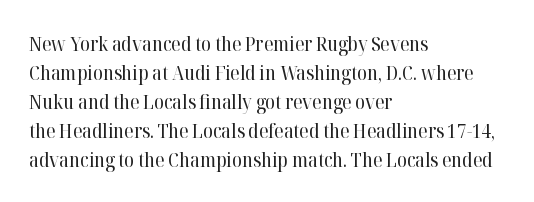
Beneath every word, the page is bare. Stems here are at most as thick as an everyday book face. When letters stand straight like this, we call the style roman or upright. This rendering leaves character spacing at its baseline value. The rendering uses a moderate line-height, typical for paragraphs.
